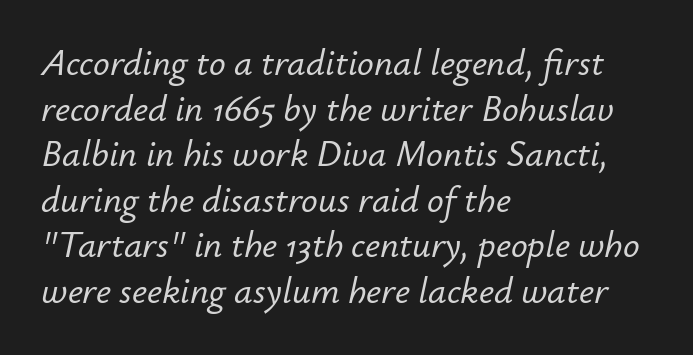
Q: Is the text italic (slanted)? A: Yes, it leans right by about 12 degrees.
Q: Is the text underlined? A: No.
Q: How is the paragraph aligned? A: Left-aligned.
Q: Is the spacing between letters normal or unusually wide? A: Normal.
Q: Width (condensed, normal, or wide)? A: Normal.
Q: Stroke contrast? A: Low.
Q: x-height? A: Small.
Q: Monospaced? A: No.
